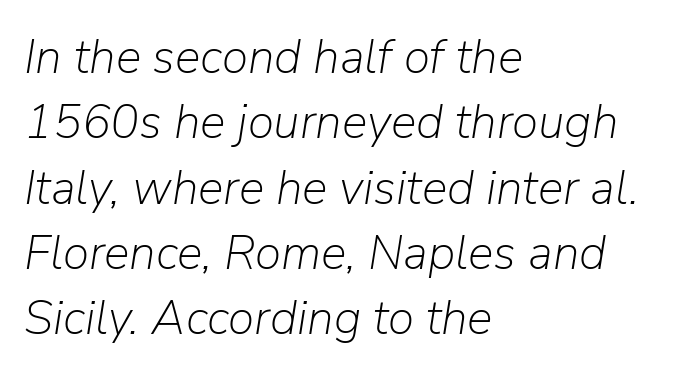
The image shows 48 px light type, italic (leaning right); set left-aligned, normal line spacing (1.36x), normal letter spacing, not underlined; low stroke contrast and a medium x-height.
